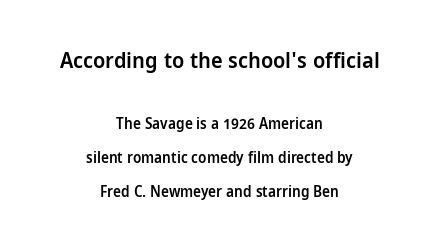
When letters stand straight like this, we call the style roman or upright. Character size in the leading block exceeds that of the trailing block. How are the letters spaced? Ordinarily, with no added tracking. If you measured baseline to baseline, you'd find a long distance. Slightly chunky letters — semibold, I'd say, not full bold. Quick note: underline off.
